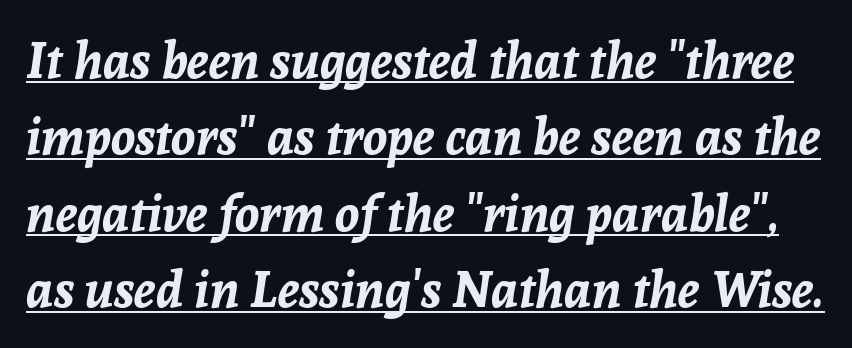
{"italic": "yes", "lean": "right", "slant_degrees": 8, "bold": "yes", "weight": "bold", "width": "normal", "stroke_contrast": "low", "x_height": "medium", "monospaced": "no", "underline": "yes", "line_spacing": "normal", "line_spacing_ratio": 1.53, "letter_spacing": "normal", "letter_spacing_em": 0.0, "glyph_px": 50}
